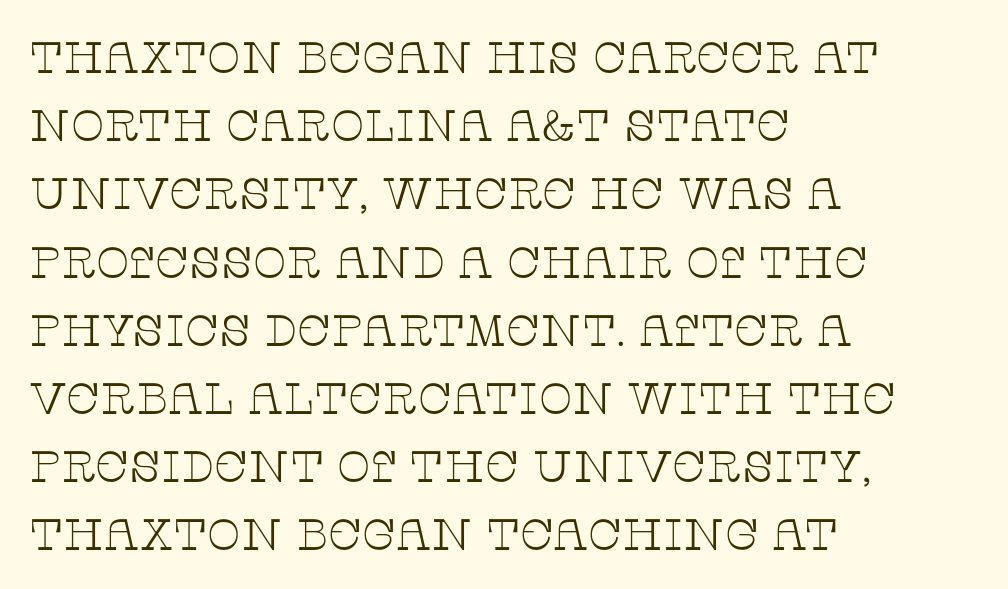
{"serif": "yes", "italic": "no", "bold": "no", "weight": "thin", "width": "wide", "stroke_contrast": "low", "x_height": "large", "monospaced": "no", "underline": "no", "align": "left", "line_spacing": "normal", "line_spacing_ratio": 1.55, "letter_spacing": "normal", "letter_spacing_em": 0.0, "glyph_px": 44}
